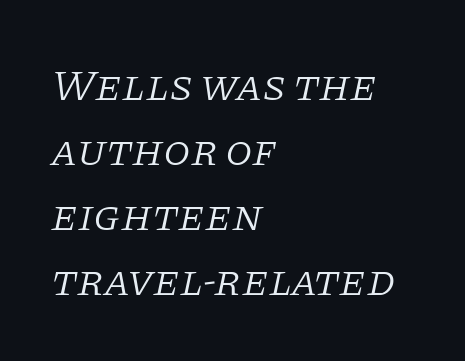
Q: Is the text bold? A: No.
Q: Is the text italic (slanted)? A: Yes, it leans right by about 11 degrees.
Q: Is the typeface a serif or a sans-serif typeface? A: Serif.
Q: Is the text underlined? A: No.
Q: How is the paragraph aligned? A: Left-aligned.
Q: Is the spacing between letters normal or unusually wide? A: Normal.
Q: Is the spacing between lines tight, normal or loose? A: Normal.
Q: Width (condensed, normal, or wide)? A: Normal.
Q: Stroke contrast? A: Low.
Q: x-height? A: Large.
Q: Monospaced? A: No.
